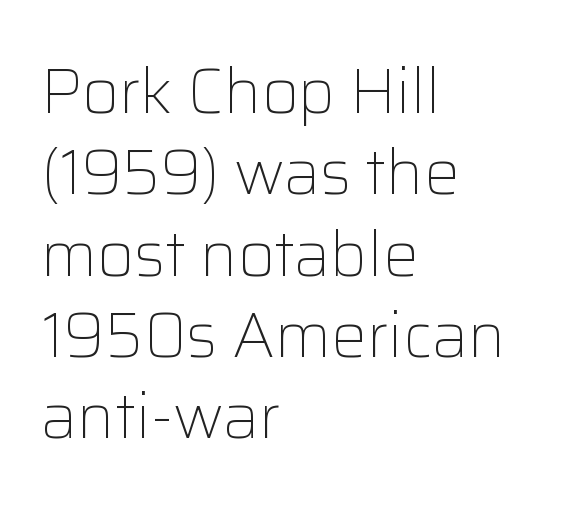
The glyphs in this specimen are sans serif. This sample has the flowing, uneven cadence of proportional lettering. Tall strokes in this sample are plumb rather than angled. The space between consecutive lines is moderate. Line starts are locked; line ends wander. Underline: absent.
